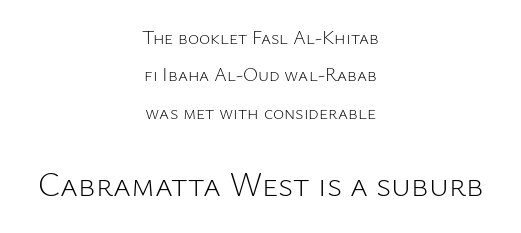
Stroke terminals: plain, sans-serif. Plain, unruled lines of type. Compared with a typical body face, this is equally light or lighter still. Reading top to bottom, the characters get bigger at the block break.
